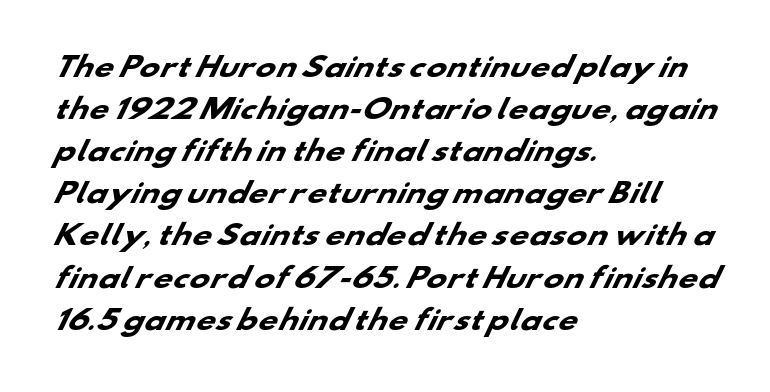
Q: Is the text bold? A: Yes.
Q: Is the text underlined? A: No.
Q: How is the paragraph aligned? A: Left-aligned.
Q: Is the spacing between letters normal or unusually wide? A: Normal.
Q: Is the spacing between lines tight, normal or loose? A: Normal.
